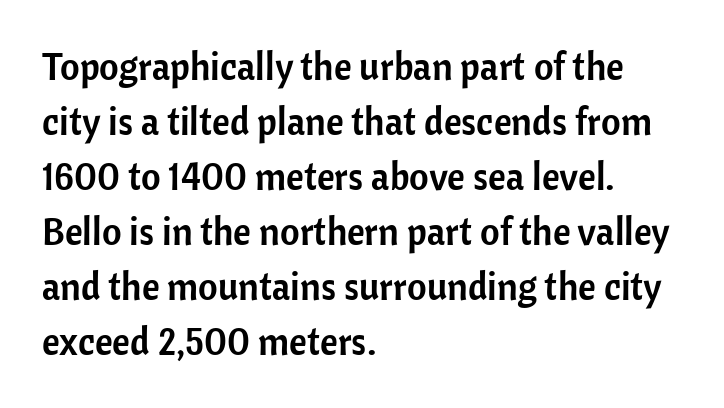
{"serif": "no", "italic": "no", "width": "normal", "stroke_contrast": "low", "x_height": "medium", "monospaced": "no", "underline": "no", "align": "left", "line_spacing": "normal", "line_spacing_ratio": 1.45, "letter_spacing": "normal", "letter_spacing_em": 0.0, "glyph_px": 38}
